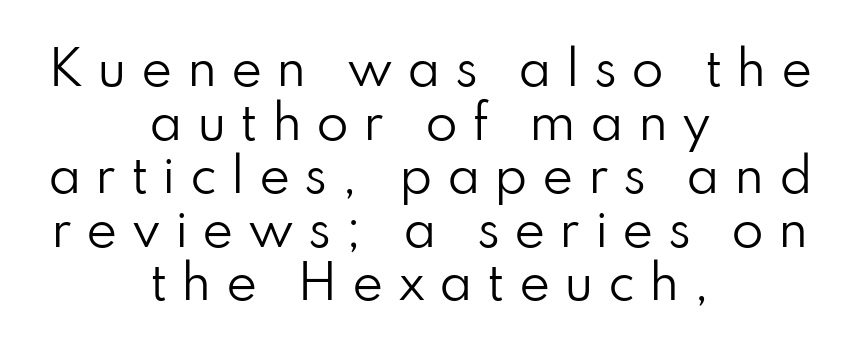
The image shows 47 px regular-weight sans-serif type, upright; set centered, tight line spacing (1.14x), unusually wide letter spacing (+0.3 em), not underlined; low stroke contrast and a small x-height.
